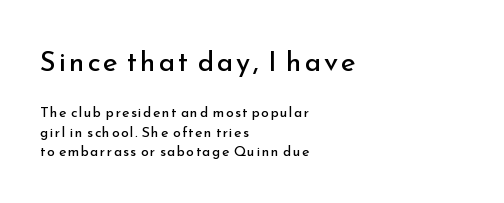
The image shows 28 px regular-weight sans-serif type, upright; set left-aligned, normal line spacing (1.39x), not underlined; the first (top) block is 2.0x larger; low stroke contrast and a small x-height.
